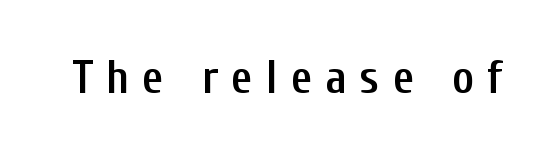
I'd describe the lettering as semibold — firm but not a full bold. To sum up the face: it is a sans, with no serifs. The tracking reads as deliberately expanded to a designer's eye. This is the regular roman posture of the typeface. Descenders hang freely into open space.
